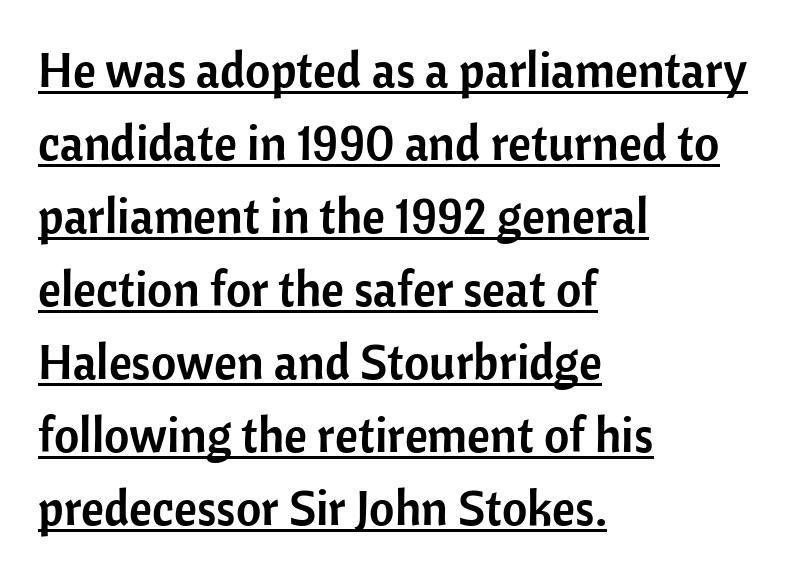
{"serif": "no", "italic": "no", "width": "normal", "stroke_contrast": "low", "x_height": "medium", "monospaced": "no", "underline": "yes", "align": "left", "line_spacing": "normal", "line_spacing_ratio": 1.49, "letter_spacing": "normal", "letter_spacing_em": 0.0, "glyph_px": 49}
